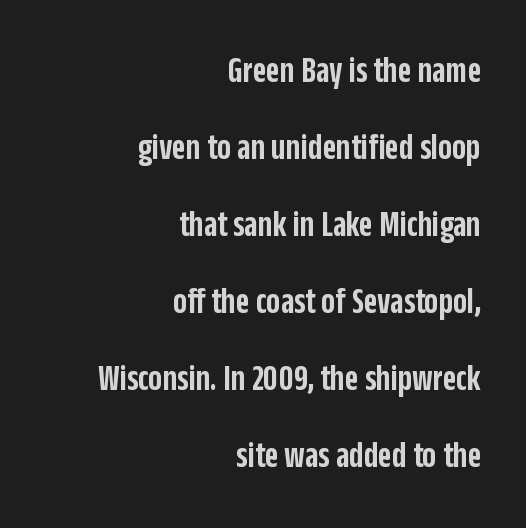
The image shows 37 px semibold, condensed sans-serif type, upright; set right-aligned, loose line spacing (2.08x), normal letter spacing, not underlined; low stroke contrast and a large x-height.
